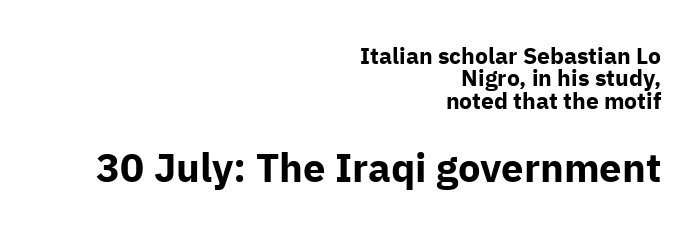
Reading top to bottom, the characters get bigger at the block break. Is this a fixed-width face? No — the glyphs have proportional, varying widths. The characters display no serif detailing; their extremities are plain. Look at the stroke-to-counter ratio: heavy, a bold.
